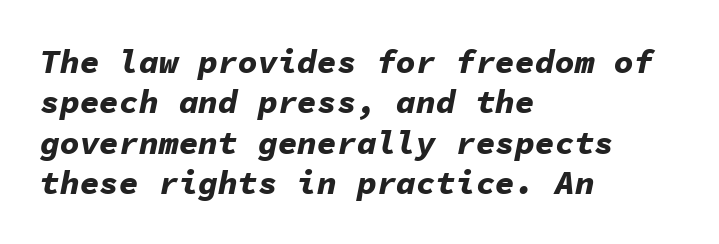
The line texture is even and compact thanks to regular tracking. When letters slant like this, we call the style italic. These lines carry a lot of weight — the face is fully bold. Looks like terminal output: every glyph gets an equal slot.
